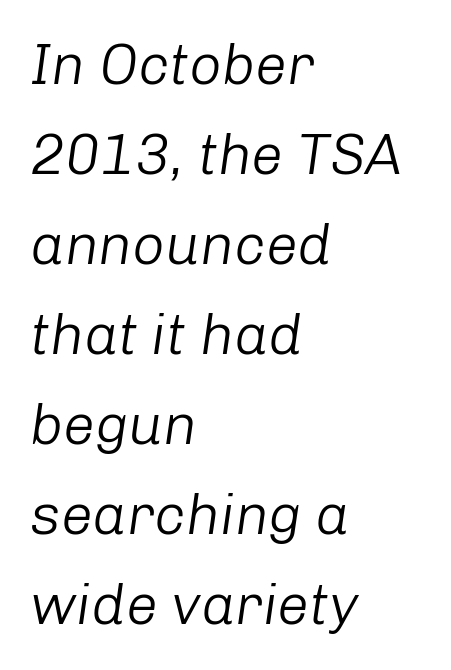
{"italic": "yes", "lean": "right", "slant_degrees": 8, "bold": "no", "weight": "light", "width": "normal", "stroke_contrast": "low", "x_height": "medium", "monospaced": "no", "underline": "no", "align": "left", "line_spacing": "normal", "line_spacing_ratio": 1.58, "letter_spacing": "normal", "letter_spacing_em": 0.0, "glyph_px": 57}
